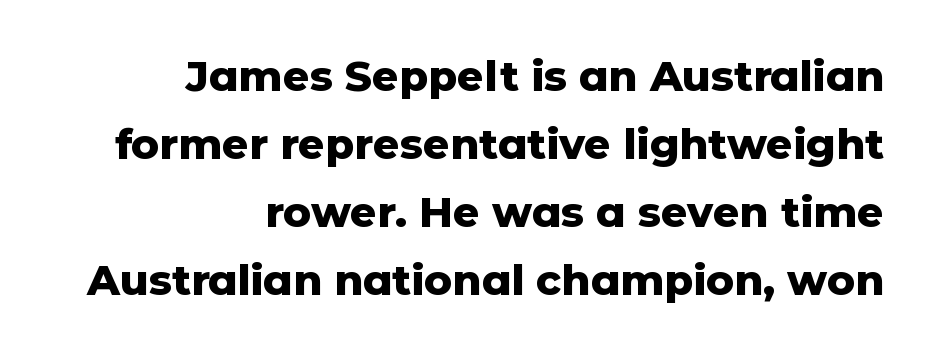
Q: Is the text bold? A: Yes.
Q: Is the text italic (slanted)? A: No, it is upright.
Q: Is the typeface a serif or a sans-serif typeface? A: Sans-serif.
Q: Is the text underlined? A: No.
Q: How is the paragraph aligned? A: Right-aligned.
Q: Is the spacing between letters normal or unusually wide? A: Normal.
Q: Is the spacing between lines tight, normal or loose? A: Normal.
Q: Width (condensed, normal, or wide)? A: Normal.
Q: Stroke contrast? A: Low.
Q: x-height? A: Medium.
Q: Monospaced? A: No.
